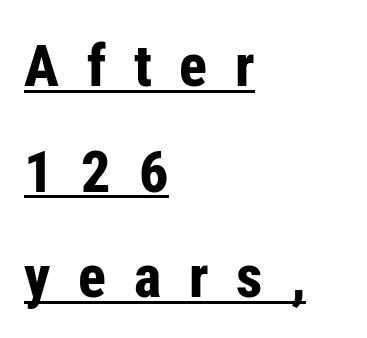
Q: Is the text bold? A: Yes.
Q: Is the text italic (slanted)? A: No, it is upright.
Q: Is the typeface a serif or a sans-serif typeface? A: Sans-serif.
Q: Is the text underlined? A: Yes.
Q: How is the paragraph aligned? A: Left-aligned.
Q: Is the spacing between letters normal or unusually wide? A: Unusually wide.
Q: Width (condensed, normal, or wide)? A: Condensed.
Q: Stroke contrast? A: Low.
Q: x-height? A: Medium.
Q: Monospaced? A: No.
